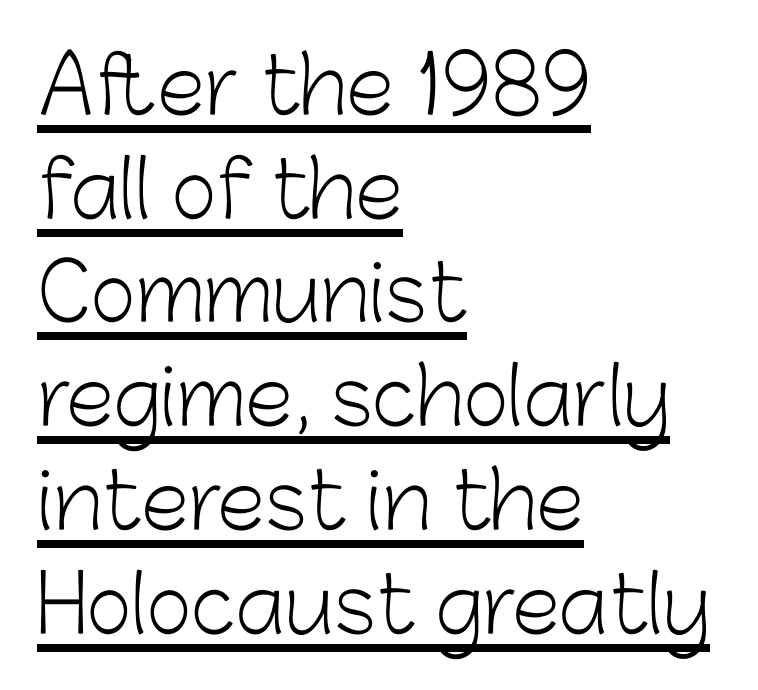
{"serif": "no", "italic": "no", "bold": "no", "weight": "light", "width": "normal", "stroke_contrast": "low", "x_height": "medium", "monospaced": "no", "underline": "yes", "align": "left", "line_spacing": "normal", "line_spacing_ratio": 1.33, "letter_spacing": "normal", "letter_spacing_em": 0.0, "glyph_px": 78}
